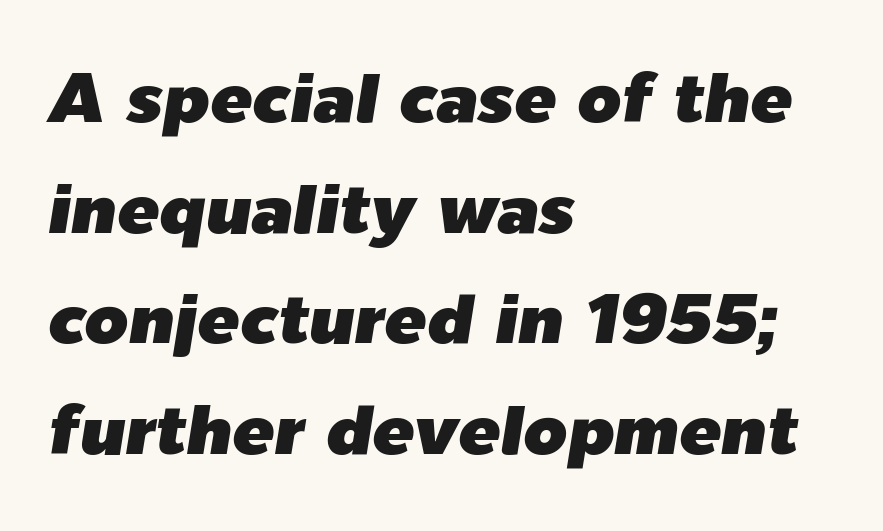
A bare baseline throughout the passage. A typesetter would call this proportional, since set widths differ per character. Horizontal alignment here is leftward, the default for most running prose. The gaps between neighbouring characters are ordinary and unremarkable. Evenly set lines give the paragraph a standard silhouette. An italicized treatment has been applied to the whole sample.
